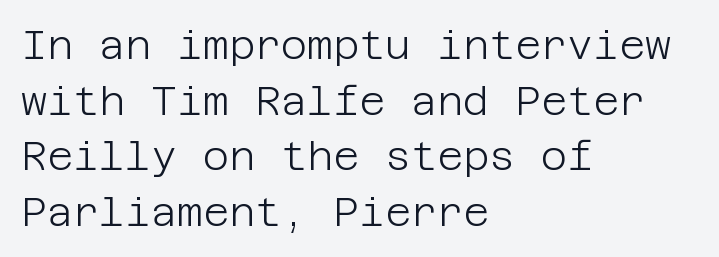
Decoration check: the copy has no underline. Vertical stems look standard width or narrower in stroke. Look at the bottom of the vertical strokes: they stop flat, with no serifs. The passage shown stacks its lines at a standard gap. Letter spacing: default. The setting favours the left margin, as ordinary paragraphs usually do.
